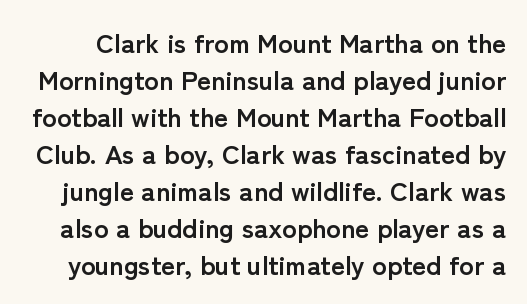
{"italic": "no", "bold": "yes", "underline": "no", "line_spacing": "normal", "line_spacing_ratio": 1.37, "letter_spacing": "normal", "letter_spacing_em": 0.0, "glyph_px": 27}
